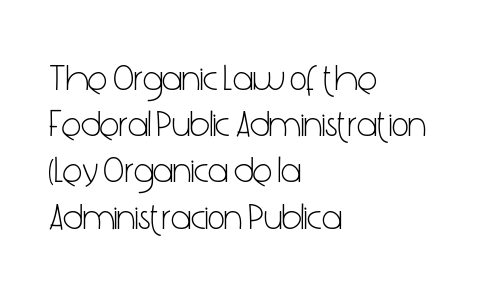
{"serif": "no", "italic": "no", "bold": "no", "weight": "light", "width": "condensed", "stroke_contrast": "low", "x_height": "medium", "monospaced": "no", "underline": "no", "align": "left", "line_spacing": "normal", "line_spacing_ratio": 1.25, "letter_spacing": "normal", "letter_spacing_em": 0.0, "glyph_px": 37}
